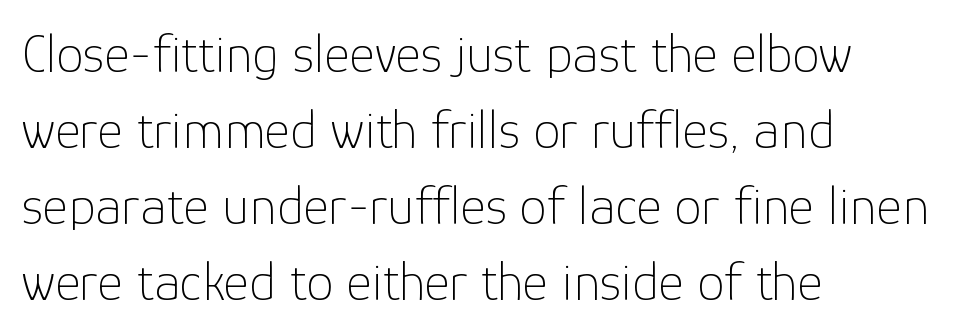
The image shows 55 px thin sans-serif type, upright; set left-aligned, normal line spacing (1.38x), normal letter spacing, not underlined; low stroke contrast and a medium x-height.
